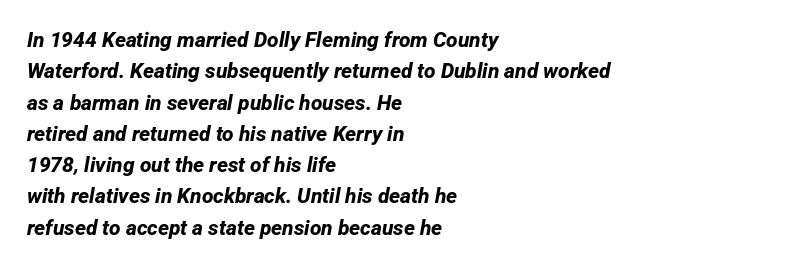
Q: Is the text bold? A: Yes.
Q: Is the text underlined? A: No.
Q: How is the paragraph aligned? A: Left-aligned.
Q: Is the spacing between letters normal or unusually wide? A: Normal.
Q: Is the spacing between lines tight, normal or loose? A: Normal.
